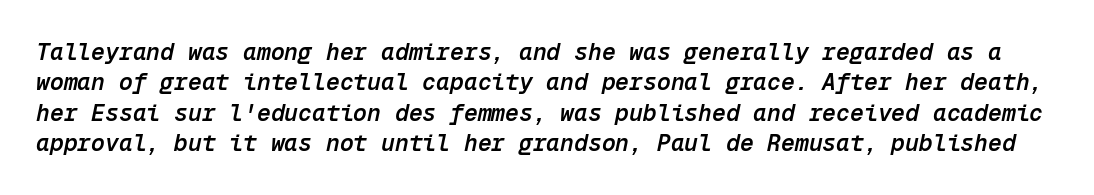
Q: Is the text bold? A: Semi-bold.
Q: Is the text italic (slanted)? A: Yes, it leans right by about 12 degrees.
Q: Is the text underlined? A: No.
Q: Is the spacing between letters normal or unusually wide? A: Normal.
Q: Is the spacing between lines tight, normal or loose? A: Normal.
